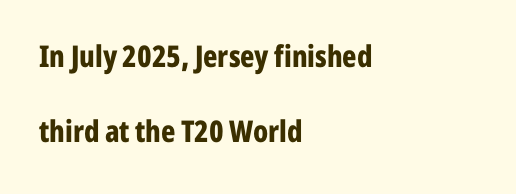
Q: Is the text bold? A: Yes.
Q: Is the text italic (slanted)? A: No, it is upright.
Q: Is the typeface a serif or a sans-serif typeface? A: Sans-serif.
Q: Is the text underlined? A: No.
Q: How is the paragraph aligned? A: Left-aligned.
Q: Is the spacing between letters normal or unusually wide? A: Normal.
Q: Is the spacing between lines tight, normal or loose? A: Loose.
Q: Width (condensed, normal, or wide)? A: Condensed.
Q: Stroke contrast? A: Low.
Q: x-height? A: Medium.
Q: Monospaced? A: No.
